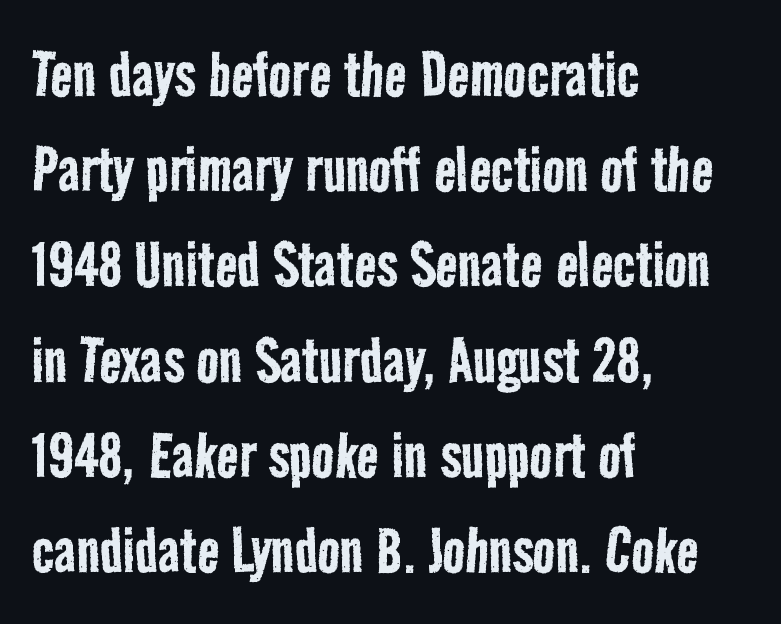
The image shows 75 px regular-weight, condensed sans-serif type; set left-aligned, normal line spacing (1.27x), normal letter spacing, not underlined; low stroke contrast and a medium x-height.
